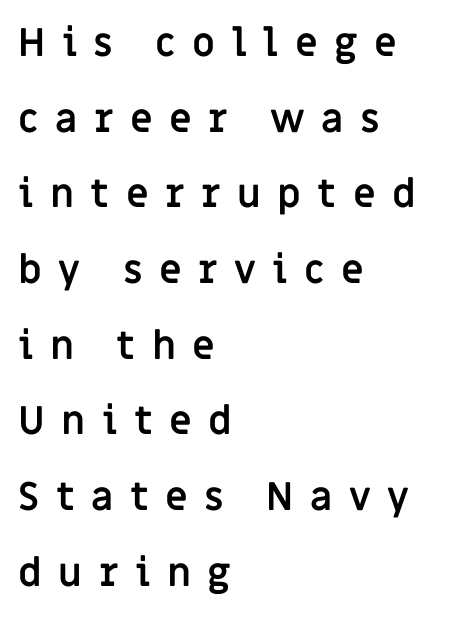
{"serif": "no", "italic": "no", "bold": "yes", "weight": "semibold", "width": "normal", "stroke_contrast": "low", "x_height": "large", "monospaced": "no", "underline": "no", "align": "left", "line_spacing": "loose", "line_spacing_ratio": 1.94, "letter_spacing": "wide", "letter_spacing_em": 0.42, "glyph_px": 39}
